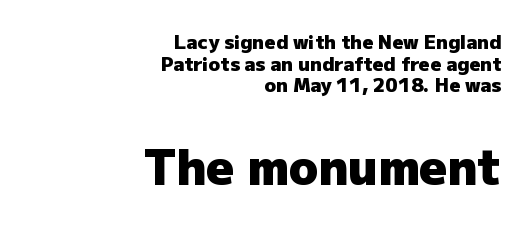
The image shows 48 px heavy sans-serif type, upright; set right-aligned, tight line spacing (1.14x), normal letter spacing, not underlined; the second (bottom) block is 2.53x larger; low stroke contrast and a medium x-height.
